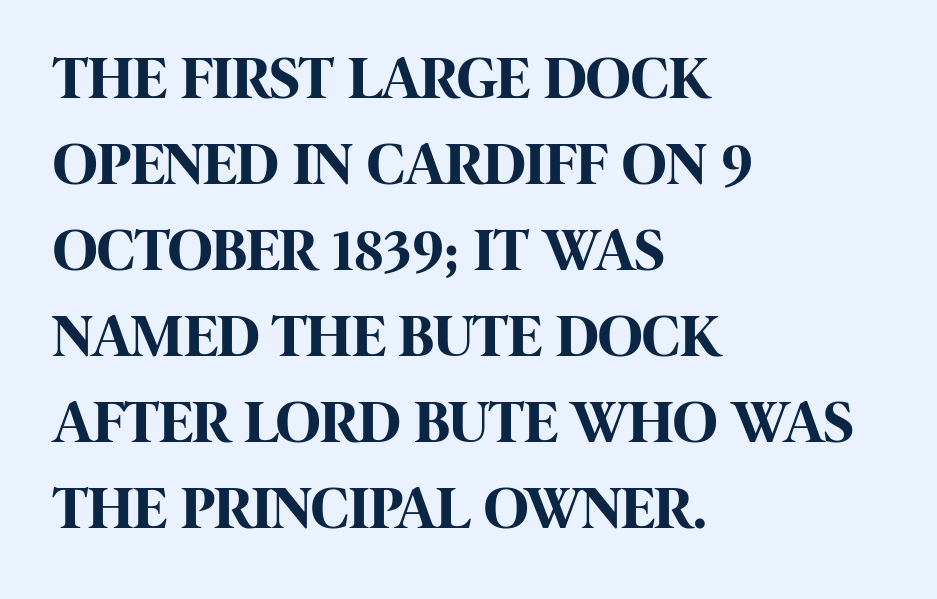
The image shows 61 px bold, condensed sans-serif type, upright; set left-aligned, normal line spacing (1.41x), normal letter spacing, not underlined; high stroke contrast and a large x-height.
